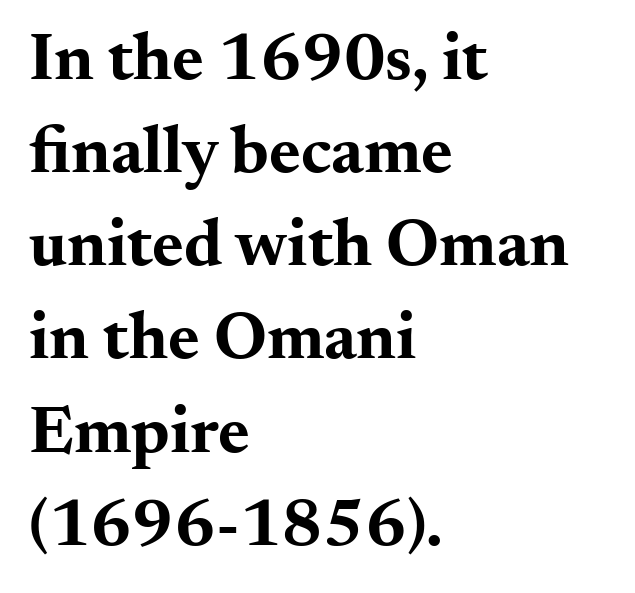
The image shows 68 px bold, wide serif type, upright; set left-aligned, normal line spacing (1.37x), normal letter spacing, not underlined; medium stroke contrast and a small x-height.
